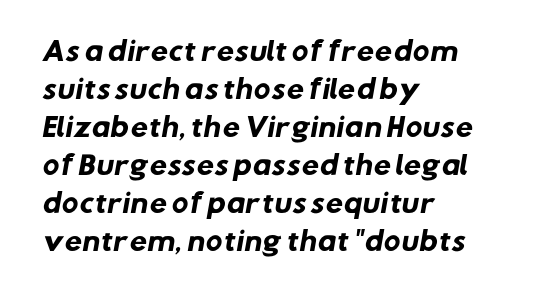
{"bold": "yes", "underline": "no", "align": "left", "line_spacing": "normal", "line_spacing_ratio": 1.52, "letter_spacing": "normal", "letter_spacing_em": 0.0, "glyph_px": 25}
